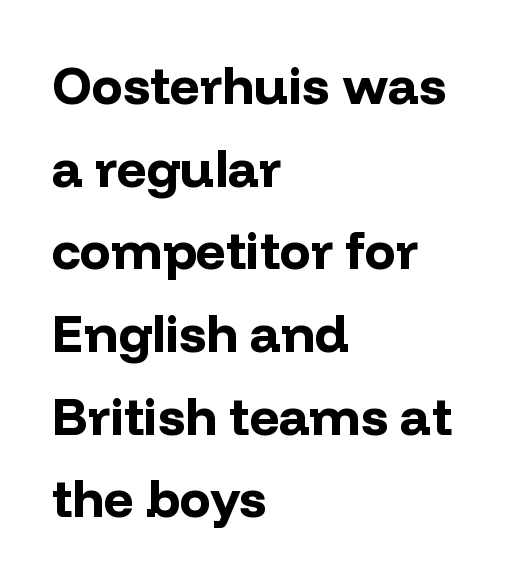
Q: Is the text bold? A: Yes.
Q: Is the text italic (slanted)? A: No, it is upright.
Q: Is the typeface a serif or a sans-serif typeface? A: Sans-serif.
Q: Is the text underlined? A: No.
Q: How is the paragraph aligned? A: Left-aligned.
Q: Is the spacing between letters normal or unusually wide? A: Normal.
Q: Is the spacing between lines tight, normal or loose? A: Normal.
Q: Width (condensed, normal, or wide)? A: Normal.
Q: Stroke contrast? A: Low.
Q: x-height? A: Medium.
Q: Monospaced? A: No.
